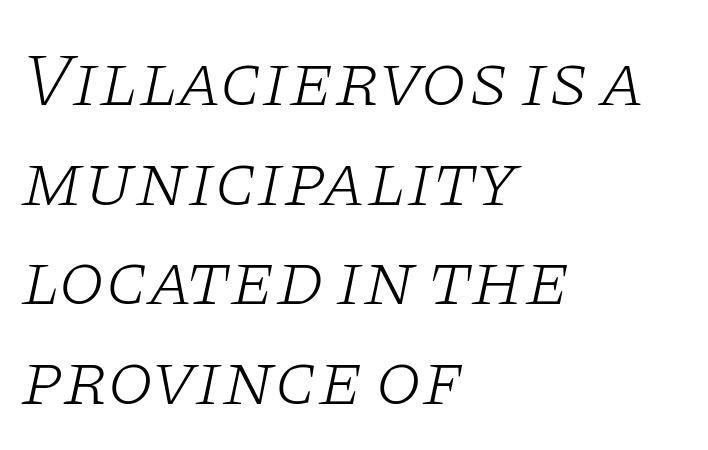
Q: Is the text bold? A: No.
Q: Is the text italic (slanted)? A: Yes, it leans right by about 11 degrees.
Q: Is the typeface a serif or a sans-serif typeface? A: Serif.
Q: Is the text underlined? A: No.
Q: How is the paragraph aligned? A: Left-aligned.
Q: Is the spacing between letters normal or unusually wide? A: Normal.
Q: Is the spacing between lines tight, normal or loose? A: Normal.
Q: Width (condensed, normal, or wide)? A: Wide.
Q: Stroke contrast? A: Low.
Q: x-height? A: Large.
Q: Monospaced? A: No.
